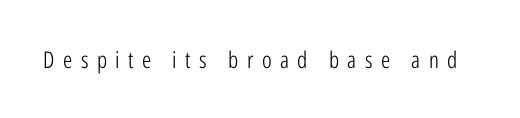
{"italic": "no", "bold": "no", "underline": "no", "letter_spacing": "wide", "letter_spacing_em": 0.37, "glyph_px": 23}
